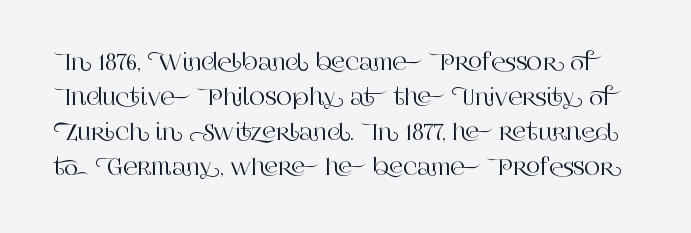
Q: Is the text italic (slanted)? A: No, it is upright.
Q: Is the text underlined? A: No.
Q: Is the spacing between letters normal or unusually wide? A: Normal.
Q: Is the spacing between lines tight, normal or loose? A: Normal.
